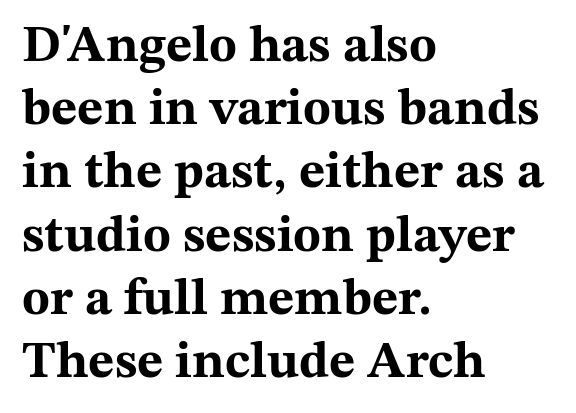
{"serif": "yes", "italic": "no", "bold": "yes", "weight": "bold", "width": "wide", "stroke_contrast": "medium", "x_height": "medium", "monospaced": "no", "underline": "no", "align": "left", "line_spacing_ratio": 1.24, "letter_spacing": "normal", "letter_spacing_em": 0.0, "glyph_px": 51}
